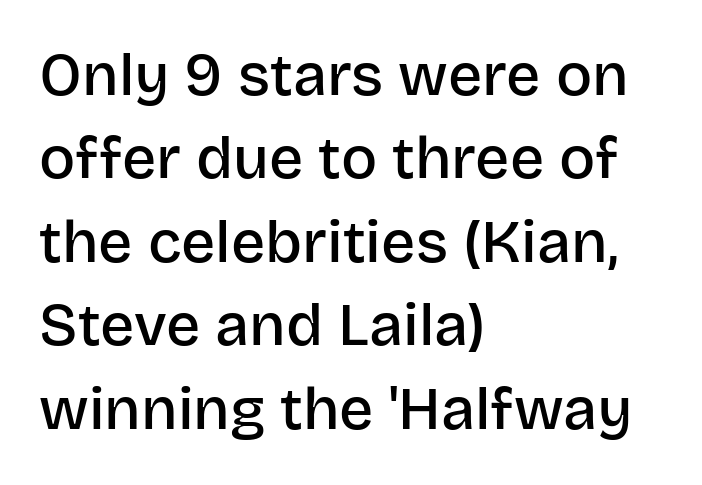
The image shows 60 px semibold sans-serif type, upright; set left-aligned, normal line spacing (1.39x), normal letter spacing, not underlined; low stroke contrast and a large x-height.
